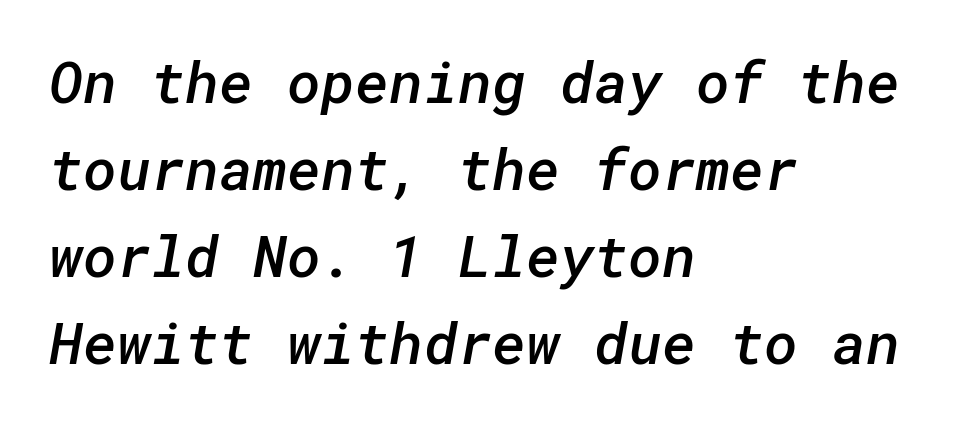
Tracking value appears to be zero — textbook default spacing. Letters rest on an invisible, unmarked baseline. Does the weight exceed regular? Yes, but only to semibold. Baseline-to-baseline distance is the conventional proportion of letter height.
